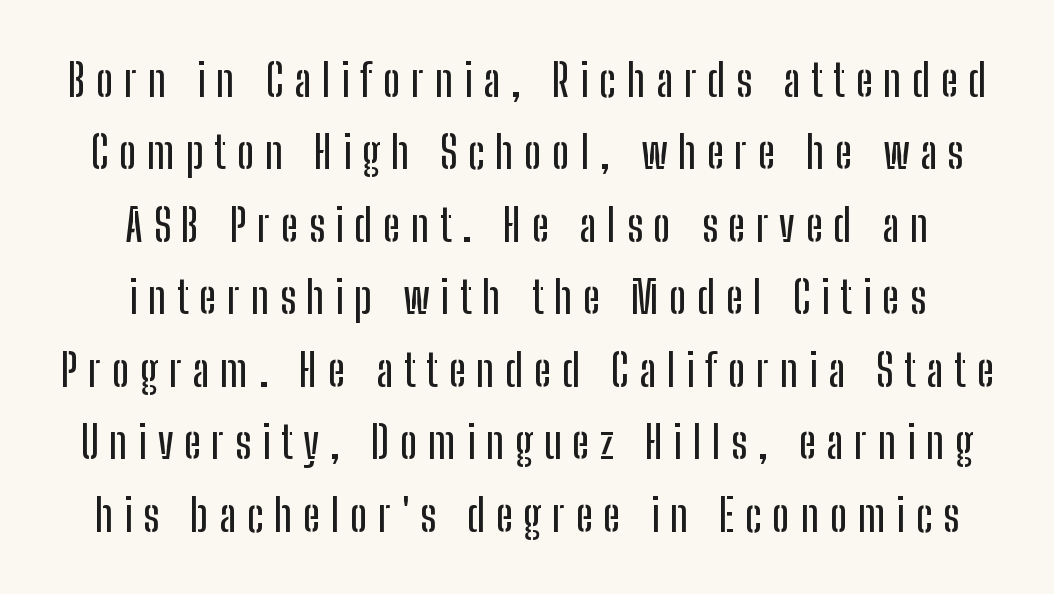
{"serif": "no", "italic": "no", "width": "condensed", "stroke_contrast": "low", "x_height": "medium", "monospaced": "no", "underline": "no", "align": "center", "line_spacing": "normal", "line_spacing_ratio": 1.61, "letter_spacing": "wide", "letter_spacing_em": 0.24, "glyph_px": 45}
